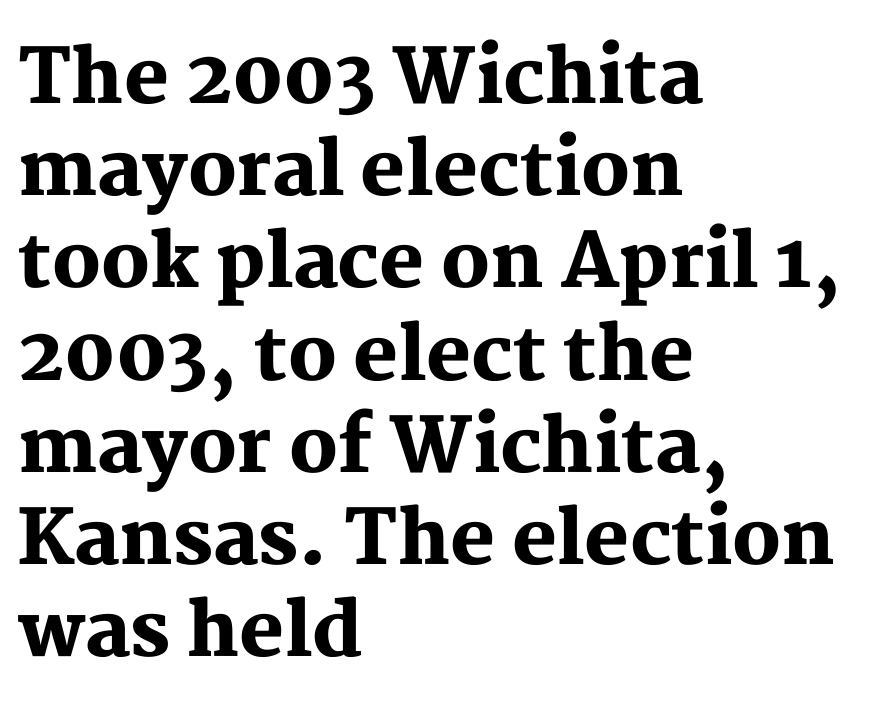
{"serif": "yes", "italic": "no", "bold": "yes", "weight": "heavy", "width": "normal", "stroke_contrast": "medium", "x_height": "medium", "monospaced": "no", "underline": "no", "align": "left", "line_spacing_ratio": 1.23, "letter_spacing": "normal", "letter_spacing_em": 0.0, "glyph_px": 75}
